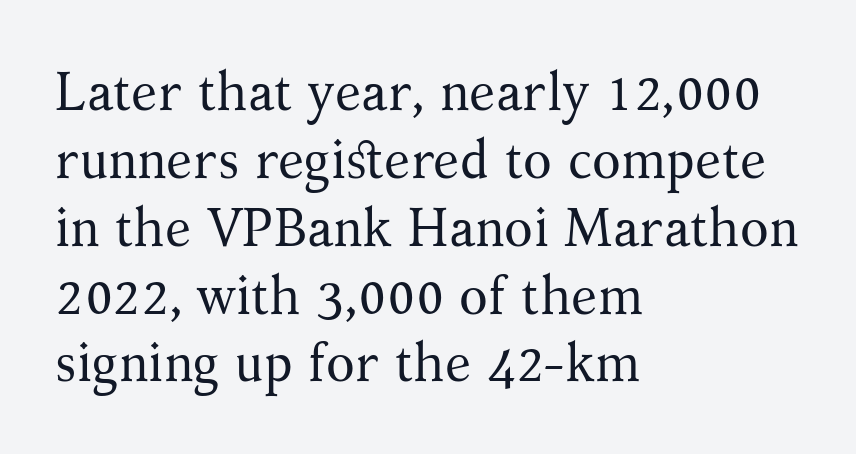
{"serif": "yes", "italic": "no", "bold": "no", "weight": "regular", "width": "normal", "stroke_contrast": "medium", "x_height": "medium", "monospaced": "no", "underline": "no", "align": "left", "line_spacing": "normal", "line_spacing_ratio": 1.28, "letter_spacing": "normal", "letter_spacing_em": 0.0, "glyph_px": 53}
